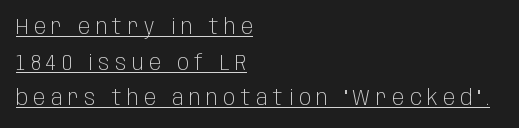
{"italic": "no", "bold": "no", "underline": "yes", "align": "left", "line_spacing": "normal", "line_spacing_ratio": 1.62, "letter_spacing": "wide", "letter_spacing_em": 0.25, "glyph_px": 22}
